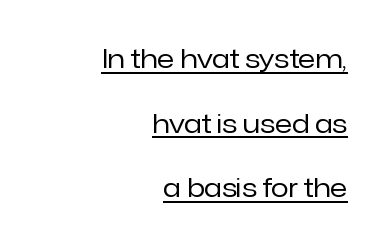
Q: Is the text bold? A: No.
Q: Is the text italic (slanted)? A: No, it is upright.
Q: Is the text underlined? A: Yes.
Q: How is the paragraph aligned? A: Right-aligned.
Q: Is the spacing between letters normal or unusually wide? A: Normal.
Q: Is the spacing between lines tight, normal or loose? A: Loose.
